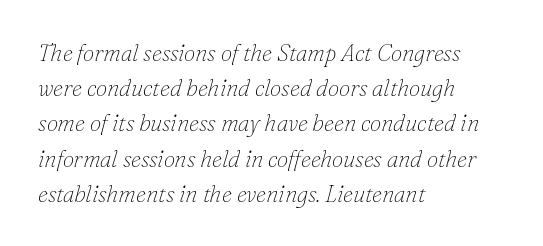
The image shows 23 px text type, italic (leaning right); set left-aligned, normal line spacing (1.53x), normal letter spacing, not underlined.
